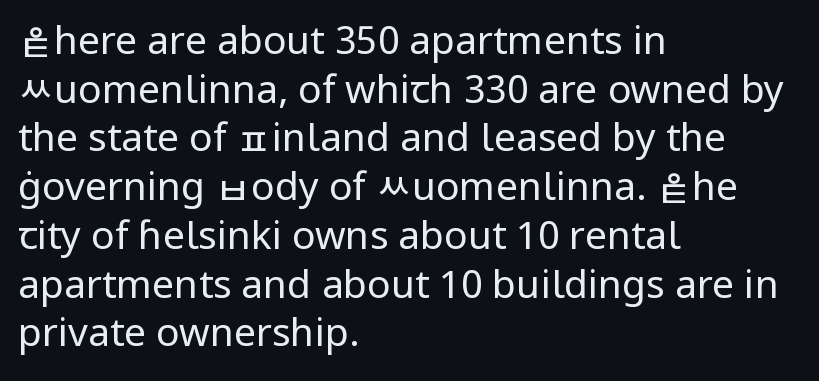
The image shows 39 px regular-weight sans-serif type, upright; set left-aligned, normal line spacing (1.25x), normal letter spacing, not underlined; low stroke contrast and a medium x-height.
